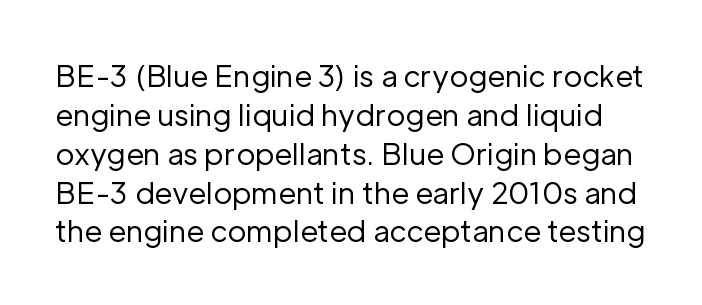
{"serif": "no", "italic": "no", "bold": "no", "weight": "regular", "width": "normal", "stroke_contrast": "low", "x_height": "medium", "monospaced": "no", "underline": "no", "line_spacing": "normal", "line_spacing_ratio": 1.34, "letter_spacing": "normal", "letter_spacing_em": 0.0, "glyph_px": 29}
